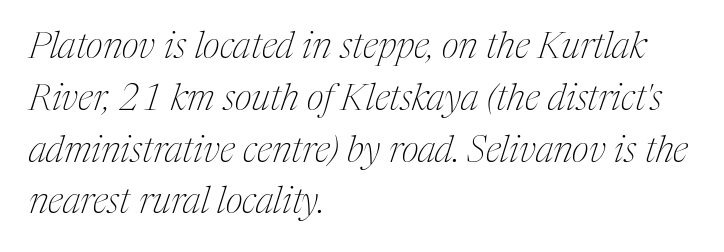
Tracking here is standard; glyphs follow each other at the usual distance. Check where the strokes stop: tiny serifs finish them off. The ragged edge is on the right, which tells us the setting is flush left. Check under the words: just untouched page. Looks like regular typesetting: each glyph gets only the width it needs. The space between consecutive lines is moderate.
